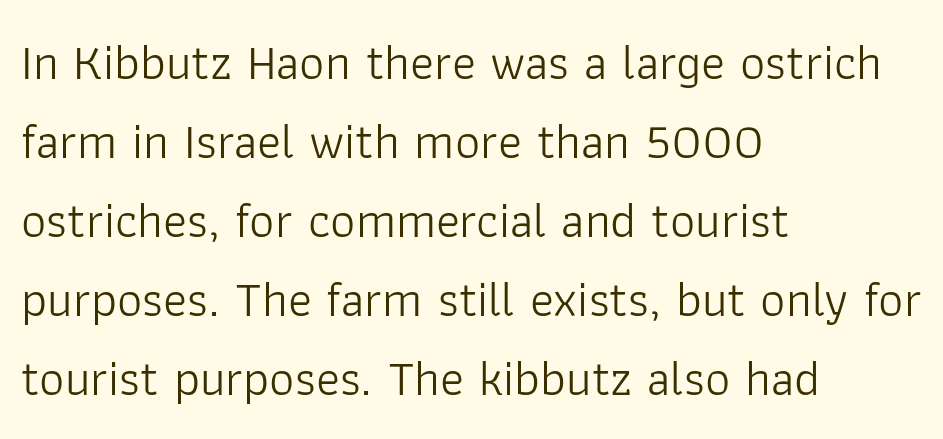
The image shows 50 px light sans-serif type, upright; set left-aligned, normal line spacing (1.58x), normal letter spacing, not underlined; low stroke contrast and a medium x-height.
